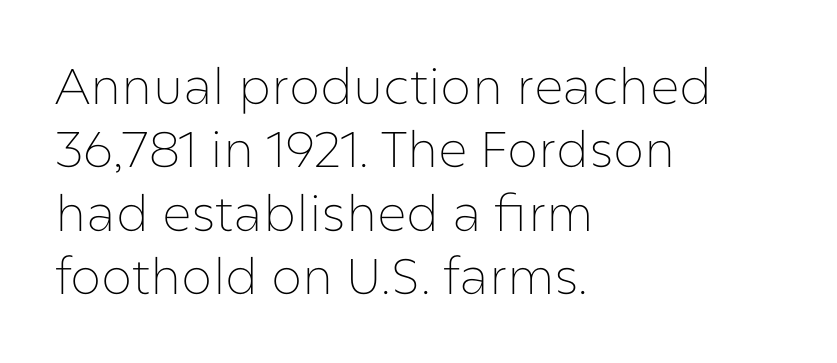
{"serif": "no", "italic": "no", "bold": "no", "weight": "thin", "width": "normal", "stroke_contrast": "low", "x_height": "medium", "monospaced": "no", "underline": "no", "align": "left", "line_spacing": "normal", "line_spacing_ratio": 1.27, "letter_spacing": "normal", "letter_spacing_em": 0.0, "glyph_px": 50}
